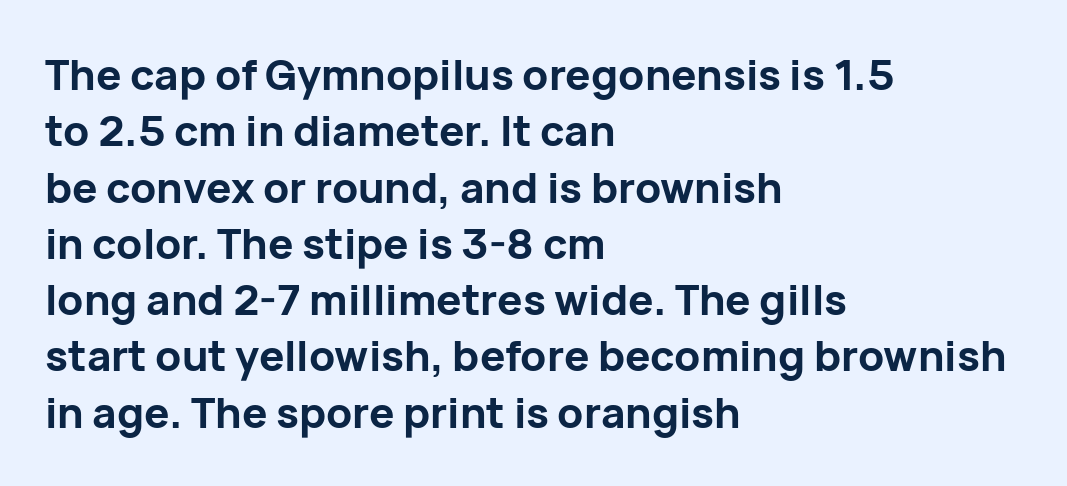
{"serif": "no", "italic": "no", "bold": "yes", "weight": "bold", "width": "normal", "stroke_contrast": "low", "x_height": "medium", "monospaced": "no", "underline": "no", "align": "left", "line_spacing": "normal", "line_spacing_ratio": 1.34, "letter_spacing": "normal", "letter_spacing_em": 0.0, "glyph_px": 42}
